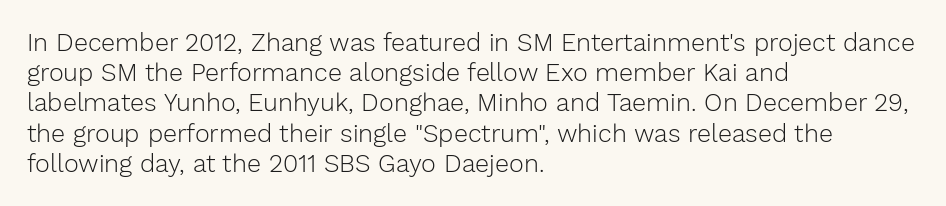
{"italic": "no", "bold": "no", "underline": "no", "align": "left", "line_spacing_ratio": 1.21, "letter_spacing": "normal", "letter_spacing_em": 0.0, "glyph_px": 25}
